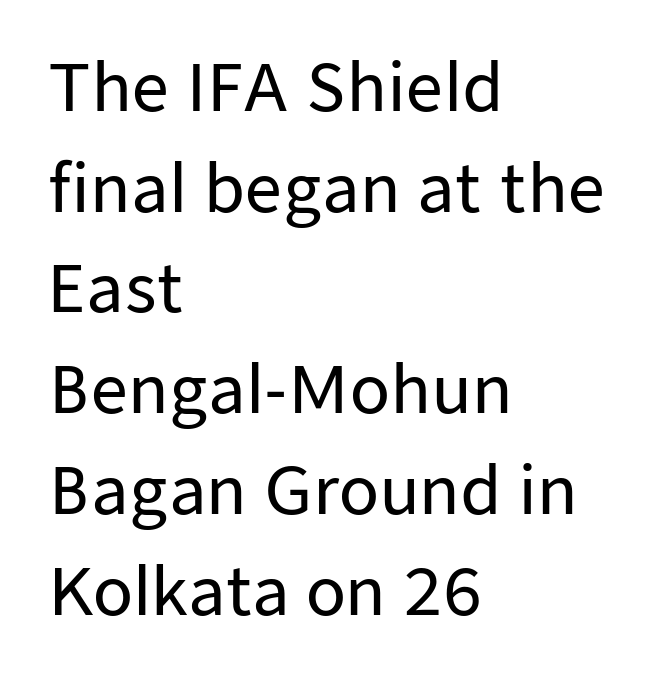
The text block is weighted toward the left margin, trailing off unevenly rightward. Notice how the stems are strictly vertical — no italics here. What stands out about the letter spacing? Nothing — it is the standard amount. The characters display no serif detailing; their extremities are plain. In terms of leading, this rendering sits right in the middle. The letters advance in unequal steps, a hallmark of proportional type.
